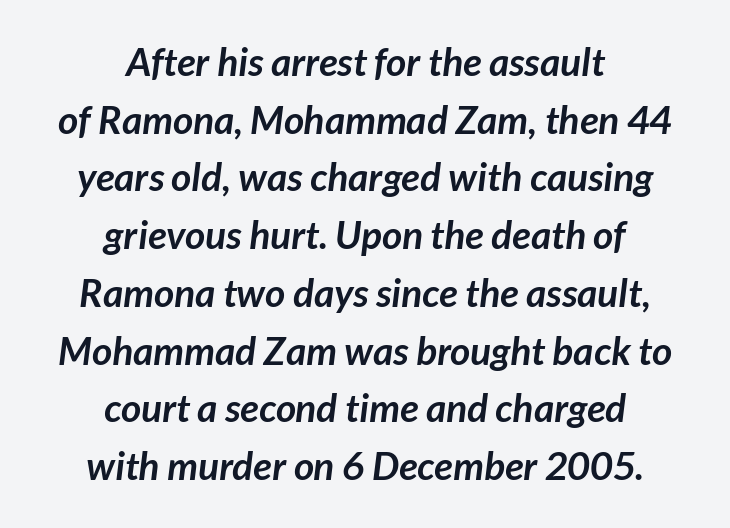
Q: Is the text bold? A: Yes.
Q: Is the typeface a serif or a sans-serif typeface? A: Sans-serif.
Q: Is the text underlined? A: No.
Q: How is the paragraph aligned? A: Centered.
Q: Is the spacing between letters normal or unusually wide? A: Normal.
Q: Is the spacing between lines tight, normal or loose? A: Normal.
Q: Width (condensed, normal, or wide)? A: Normal.
Q: Stroke contrast? A: Low.
Q: x-height? A: Medium.
Q: Monospaced? A: No.
